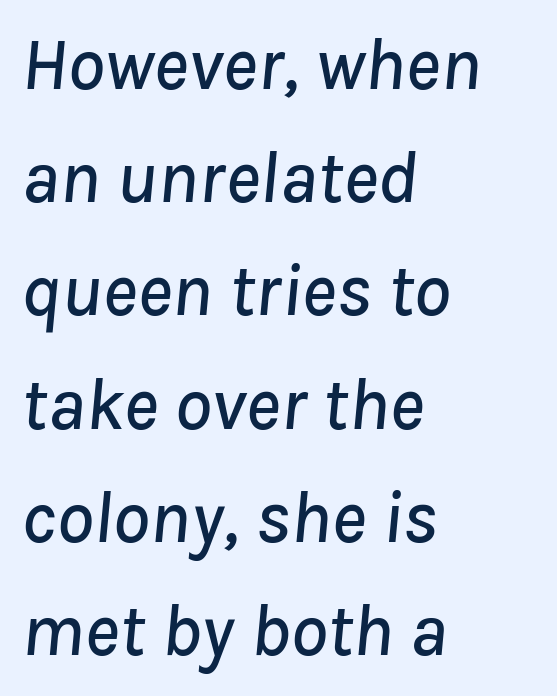
{"italic": "yes", "lean": "right", "slant_degrees": 8, "width": "normal", "stroke_contrast": "low", "x_height": "medium", "monospaced": "no", "underline": "no", "align": "left", "line_spacing": "normal", "line_spacing_ratio": 1.53, "letter_spacing": "normal", "letter_spacing_em": 0.0, "glyph_px": 74}
